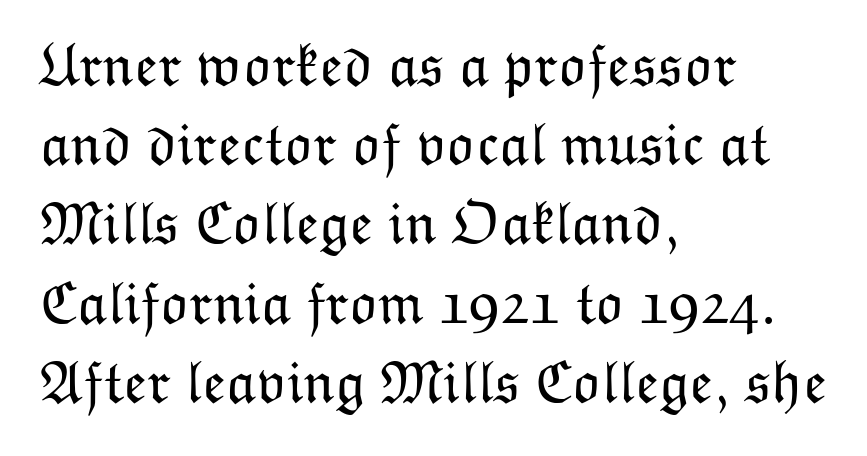
Q: Is the text bold? A: No.
Q: Is the text italic (slanted)? A: No, it is upright.
Q: Is the text underlined? A: No.
Q: How is the paragraph aligned? A: Left-aligned.
Q: Is the spacing between letters normal or unusually wide? A: Normal.
Q: Is the spacing between lines tight, normal or loose? A: Normal.
Q: Width (condensed, normal, or wide)? A: Normal.
Q: Stroke contrast? A: Low.
Q: x-height? A: Medium.
Q: Monospaced? A: No.
